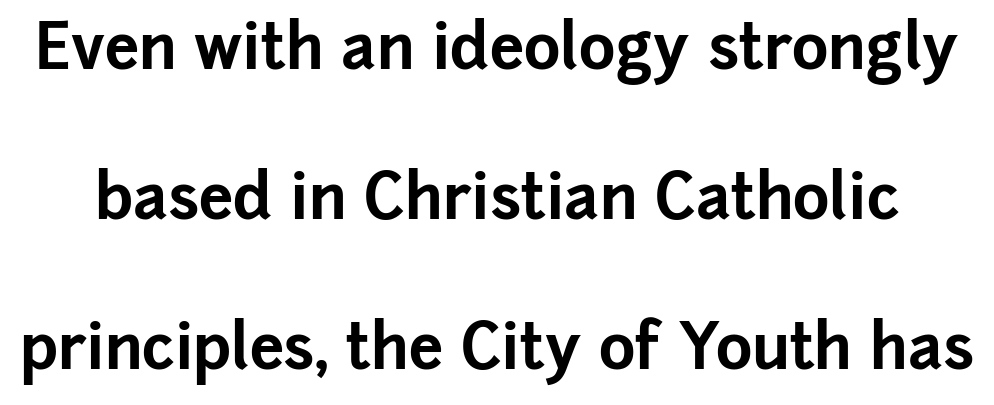
{"serif": "no", "italic": "no", "bold": "yes", "weight": "bold", "width": "normal", "stroke_contrast": "low", "x_height": "medium", "monospaced": "no", "underline": "no", "line_spacing": "loose", "line_spacing_ratio": 2.42, "letter_spacing": "normal", "letter_spacing_em": 0.0, "glyph_px": 62}
